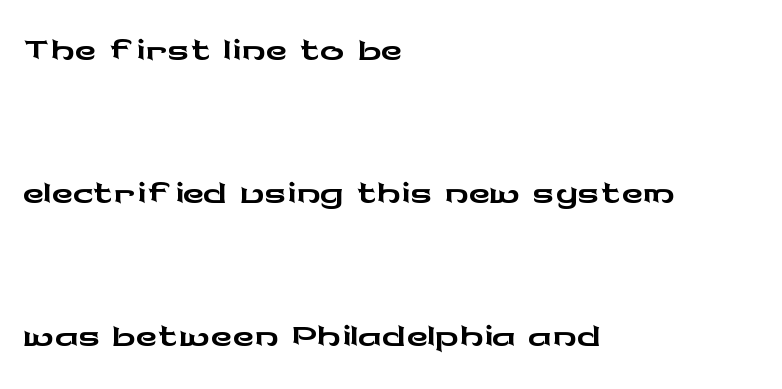
Honestly, the rows look like they've been pulled way apart. Grotesque or geometric, the face here clearly has no serifs. Rendered with straight, roman letterforms. The rendering uses natural spacing where letterforms have individual widths. Students, note that the glyphs here touch the page at normal intervals.
